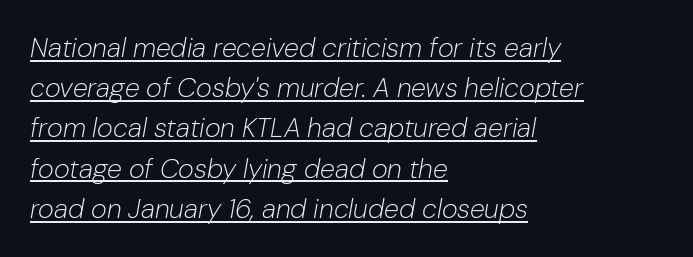
The image shows 27 px text type, italic (leaning right); set left-aligned, normal line spacing (1.49x), normal letter spacing, underlined.
